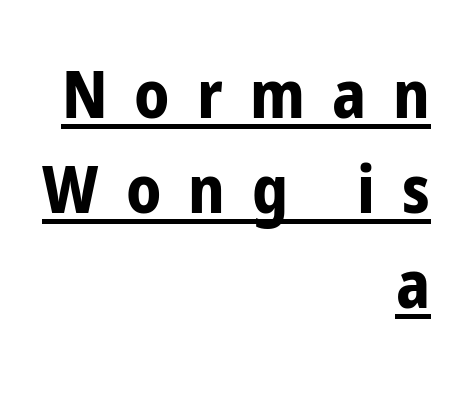
Q: Is the text bold? A: Yes.
Q: Is the text italic (slanted)? A: No, it is upright.
Q: Is the typeface a serif or a sans-serif typeface? A: Sans-serif.
Q: Is the text underlined? A: Yes.
Q: How is the paragraph aligned? A: Right-aligned.
Q: Is the spacing between letters normal or unusually wide? A: Unusually wide.
Q: Is the spacing between lines tight, normal or loose? A: Normal.
Q: Width (condensed, normal, or wide)? A: Condensed.
Q: Stroke contrast? A: Low.
Q: x-height? A: Medium.
Q: Monospaced? A: No.
